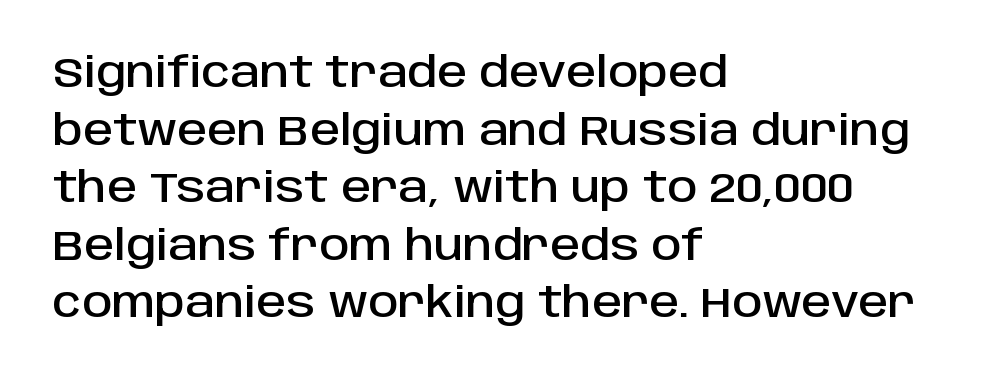
Q: Is the text italic (slanted)? A: No, it is upright.
Q: Is the typeface a serif or a sans-serif typeface? A: Sans-serif.
Q: Is the text underlined? A: No.
Q: How is the paragraph aligned? A: Left-aligned.
Q: Is the spacing between letters normal or unusually wide? A: Normal.
Q: Is the spacing between lines tight, normal or loose? A: Normal.
Q: Width (condensed, normal, or wide)? A: Normal.
Q: Stroke contrast? A: Low.
Q: x-height? A: Large.
Q: Monospaced? A: No.
